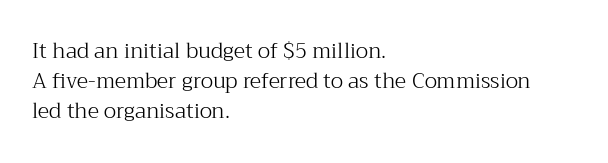
Compared with typical body copy, the letter spacing here is the same. The text block is weighted toward the left margin, trailing off unevenly rightward. The foot of each line stays bare and open. Evenly set lines give the paragraph a standard silhouette. Stroke thickness stays within the range of a standard reading face or lighter.
